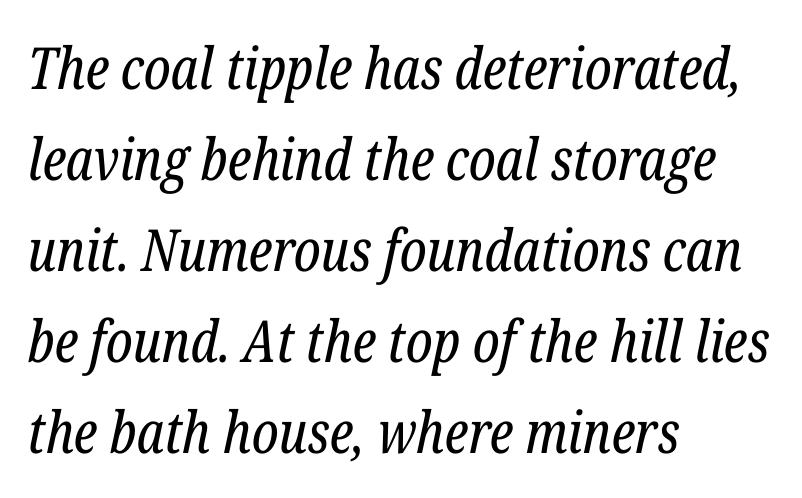
The image shows 58 px regular-weight, condensed serif type, italic (leaning right); set left-aligned, normal line spacing (1.57x), normal letter spacing, not underlined; low stroke contrast and a medium x-height.
